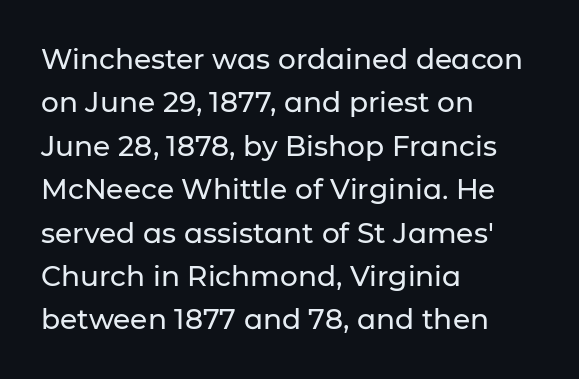
Characters remain perfectly vertical along every line. Looks like regular typesetting: each glyph gets only the width it needs. Stroke terminals: plain, sans-serif. The line-height multiplier appears to be the usual default.
